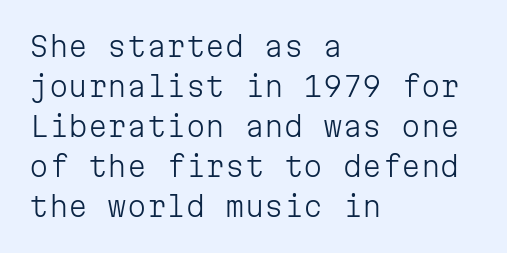
The image shows 28 px light sans-serif type, upright, monospaced; set left-aligned, normal line spacing (1.43x), normal letter spacing, not underlined; low stroke contrast and a medium x-height.
